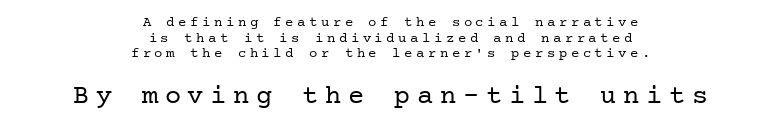
The image shows 27 px text type, upright; set centered, tight line spacing (1.11x), unusually wide letter spacing (+0.25 em), not underlined; the second (bottom) block is 1.93x larger.
